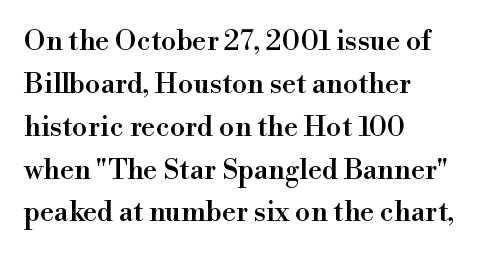
{"serif": "yes", "italic": "no", "width": "normal", "stroke_contrast": "high", "x_height": "small", "monospaced": "no", "underline": "no", "align": "left", "line_spacing": "normal", "line_spacing_ratio": 1.53, "letter_spacing": "normal", "letter_spacing_em": 0.0, "glyph_px": 28}
